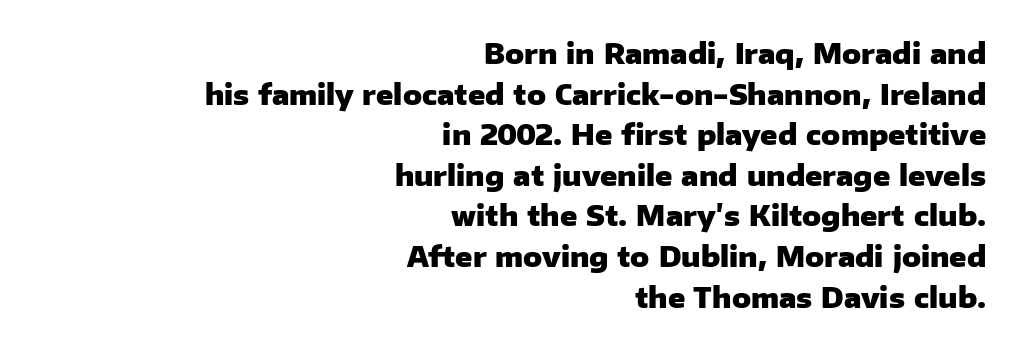
Q: Is the text bold? A: Yes.
Q: Is the text italic (slanted)? A: No, it is upright.
Q: Is the typeface a serif or a sans-serif typeface? A: Sans-serif.
Q: Is the text underlined? A: No.
Q: How is the paragraph aligned? A: Right-aligned.
Q: Is the spacing between letters normal or unusually wide? A: Normal.
Q: Is the spacing between lines tight, normal or loose? A: Normal.
Q: Width (condensed, normal, or wide)? A: Normal.
Q: Stroke contrast? A: Low.
Q: x-height? A: Medium.
Q: Monospaced? A: No.
